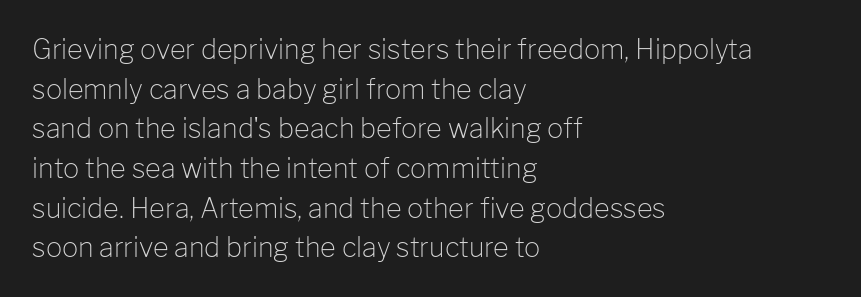
Q: Is the text bold? A: No.
Q: Is the text italic (slanted)? A: No, it is upright.
Q: Is the text underlined? A: No.
Q: How is the paragraph aligned? A: Left-aligned.
Q: Is the spacing between letters normal or unusually wide? A: Normal.
Q: Is the spacing between lines tight, normal or loose? A: Normal.
